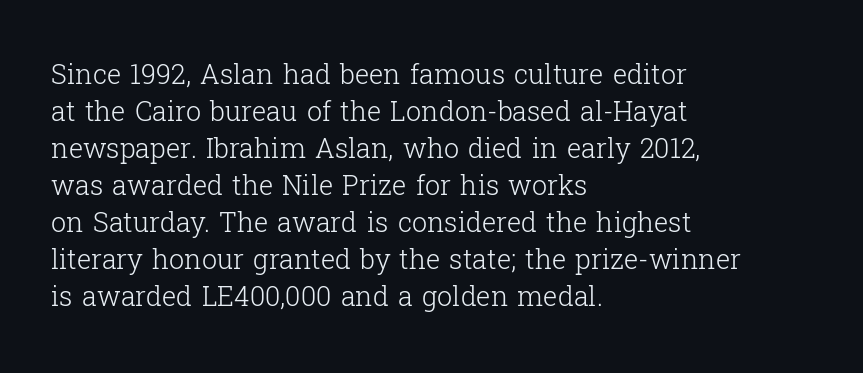
Q: Is the text bold? A: No.
Q: Is the text italic (slanted)? A: No, it is upright.
Q: Is the text underlined? A: No.
Q: How is the paragraph aligned? A: Left-aligned.
Q: Is the spacing between letters normal or unusually wide? A: Normal.
Q: Is the spacing between lines tight, normal or loose? A: Normal.
